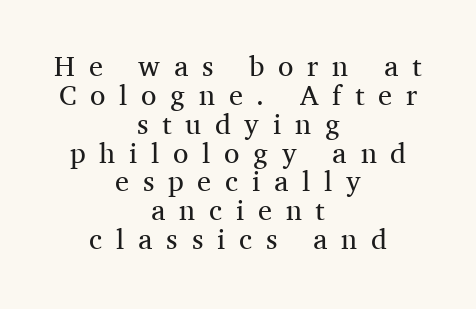
Ordinary non-slanted type is in use. These lines are rendered in a variable-pitch font. To sum up the face: it has serifs. The lines are quadded center. Characters follow at a spacing far wider than the type designer built in. This is not heavy type; no bold has been used.
